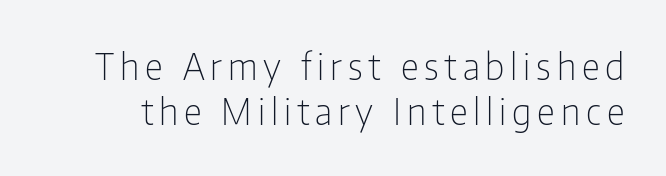
The image shows 36 px light, condensed sans-serif type, upright; set normal line spacing (1.26x), not underlined; low stroke contrast and a medium x-height.
